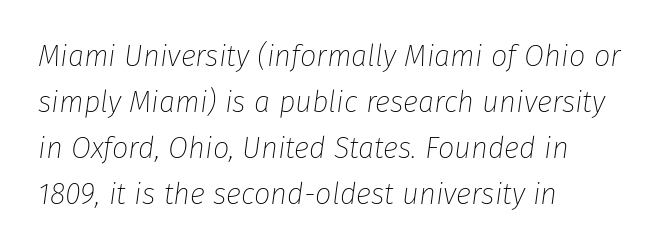
{"italic": "yes", "lean": "right", "slant_degrees": 8, "bold": "no", "weight": "thin", "width": "normal", "stroke_contrast": "low", "x_height": "medium", "monospaced": "no", "underline": "no", "align": "left", "line_spacing": "normal", "line_spacing_ratio": 1.59, "letter_spacing": "normal", "letter_spacing_em": 0.0, "glyph_px": 29}
